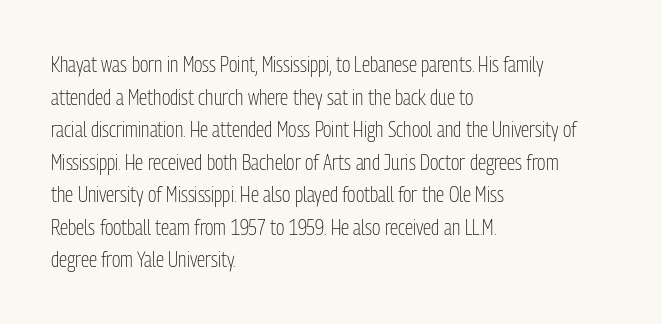
The axis of the letterforms is exactly vertical. Here the glyphs are tracked normally, forming tight word shapes. Descenders hang freely into open space. Line beginnings align vertically; line endings do not. The rows are spaced the way most documents space them.
